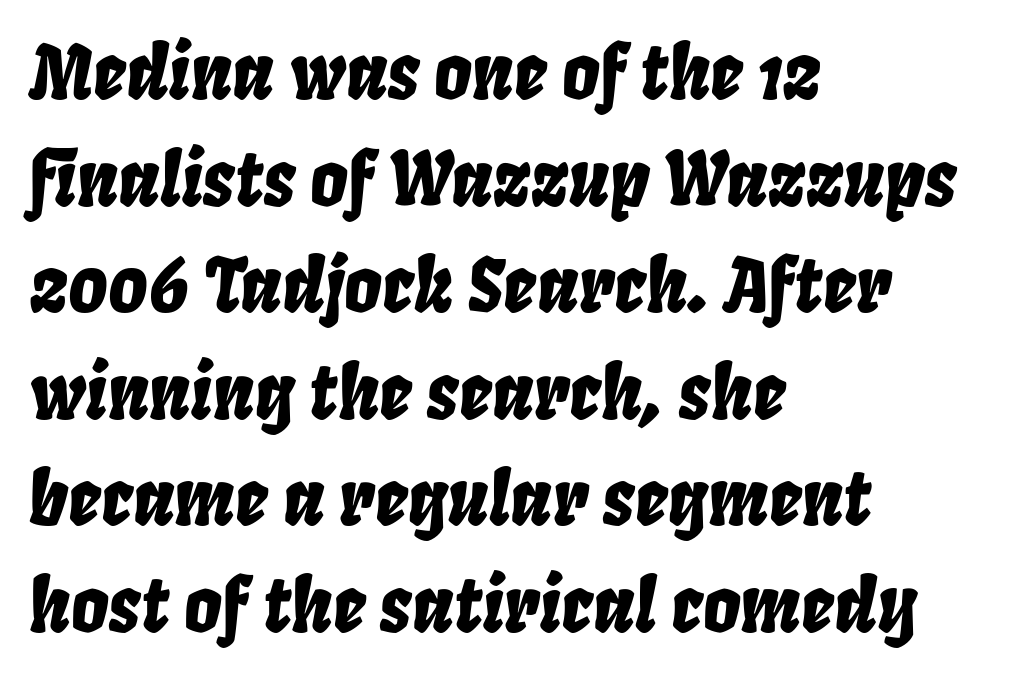
The image shows 74 px condensed type, italic (leaning right); set left-aligned, normal line spacing (1.44x), normal letter spacing, not underlined; low stroke contrast and a large x-height.
